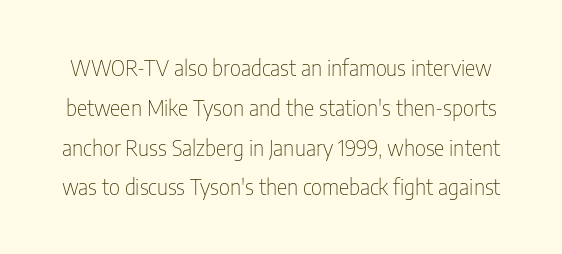
The gaps between neighbouring characters are ordinary and unremarkable. The strip under each line holds only bare page. Rendered with straight, roman letterforms. The characters are drawn with everyday or finer stroke widths.
